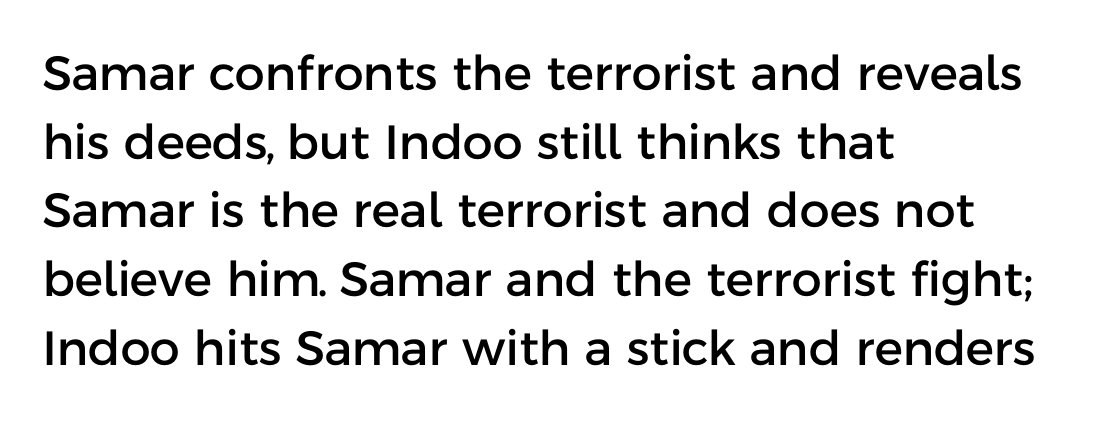
{"serif": "no", "italic": "no", "width": "normal", "stroke_contrast": "low", "x_height": "medium", "monospaced": "no", "underline": "no", "align": "left", "line_spacing": "normal", "line_spacing_ratio": 1.43, "letter_spacing": "normal", "letter_spacing_em": 0.0, "glyph_px": 48}
